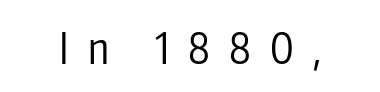
Beneath every word, the page is bare. No chunkiness to these letters — they're not bold. The passage shown is typeset with a sans-serif family. The horizontal fit of the characters is loose and conspicuously gappy. Think of a printed novel: that variable character pitch is what you see here.
